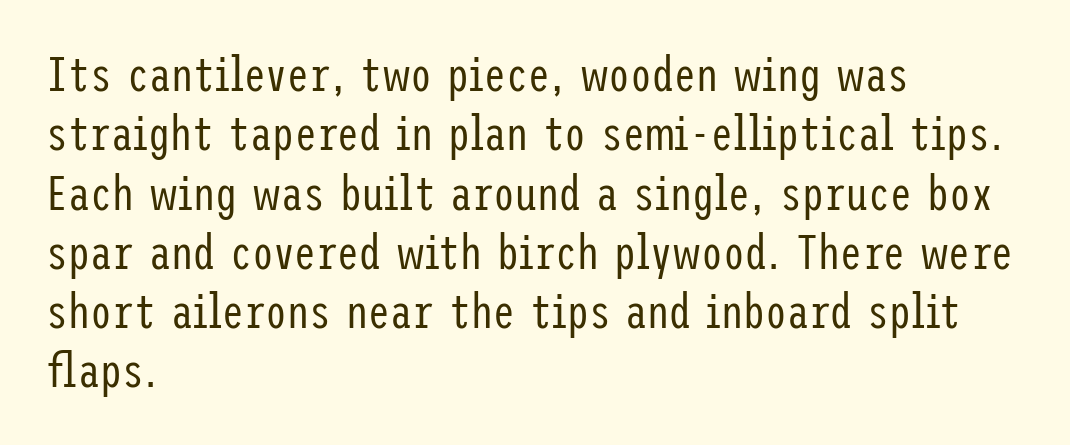
The image shows 49 px regular-weight, condensed sans-serif type, upright; set left-aligned, line spacing 1.21x, normal letter spacing, not underlined; low stroke contrast and a medium x-height.
